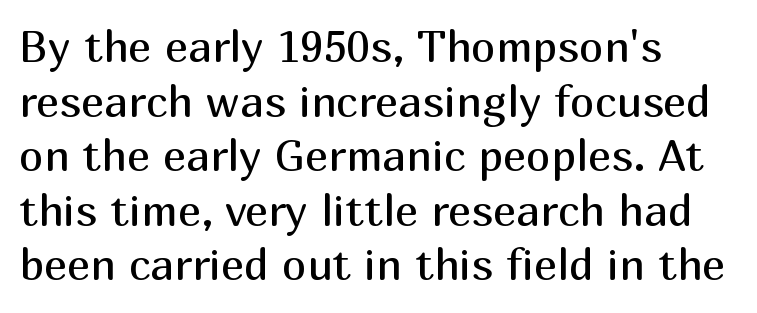
Compared with a typical body face, this is equally light or lighter still. Caption: standard tracking, unaltered. Proportional: the letters do not fall into vertical columns. Reading down the block, your eye returns to a fixed left position each line. Plain, unruled lines of type. Are there feet on the stems? There aren't — it's a sans.
